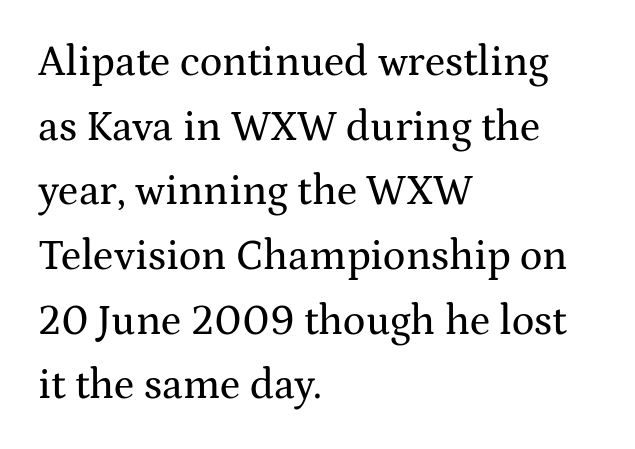
Q: Is the text italic (slanted)? A: No, it is upright.
Q: Is the typeface a serif or a sans-serif typeface? A: Serif.
Q: Is the text underlined? A: No.
Q: How is the paragraph aligned? A: Left-aligned.
Q: Is the spacing between letters normal or unusually wide? A: Normal.
Q: Is the spacing between lines tight, normal or loose? A: Normal.
Q: Width (condensed, normal, or wide)? A: Wide.
Q: Stroke contrast? A: Medium.
Q: x-height? A: Medium.
Q: Monospaced? A: No.
